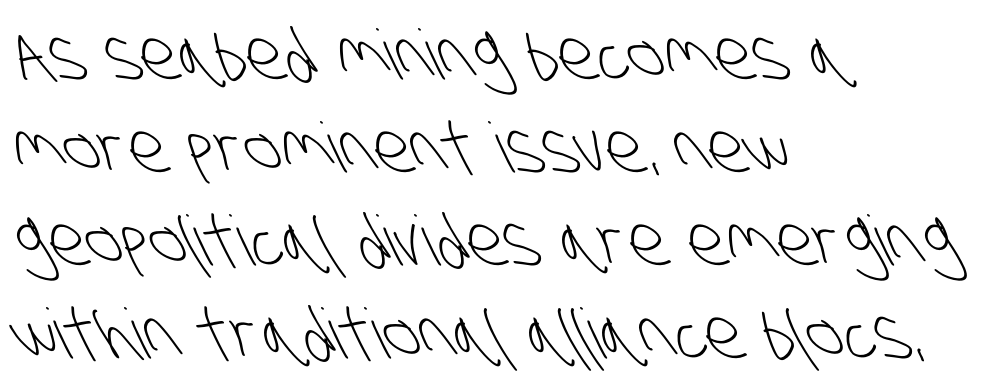
What kind of face is this? One without serifs — a sans. The font is comparable to plain body text, perhaps lighter. Horizontal bands of white between lines are of average thickness. The specimen omits any rule beneath the text block's lines. These lines are set flush left with a ragged right edge. The type is set solid horizontally, with unmodified tracking.
